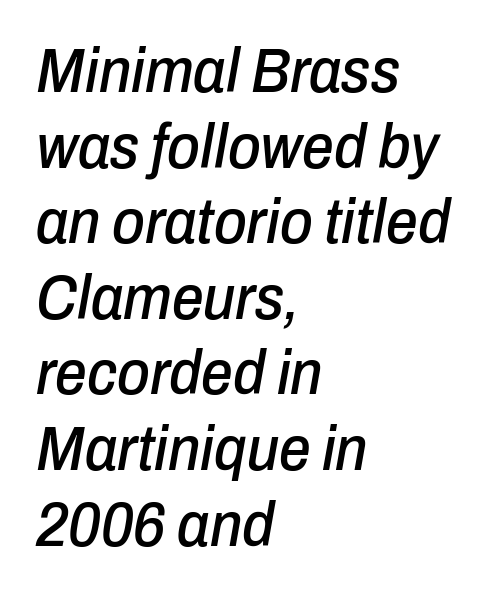
{"italic": "yes", "lean": "right", "slant_degrees": 10, "width": "condensed", "stroke_contrast": "low", "x_height": "medium", "monospaced": "no", "underline": "no", "align": "left", "line_spacing_ratio": 1.2, "letter_spacing": "normal", "letter_spacing_em": 0.0, "glyph_px": 63}
